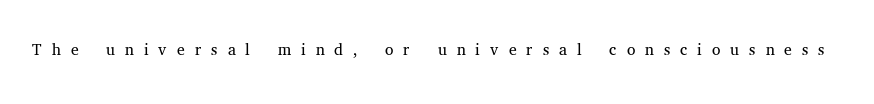
{"italic": "no", "bold": "no", "underline": "no", "letter_spacing": "wide", "letter_spacing_em": 0.42, "glyph_px": 24}
